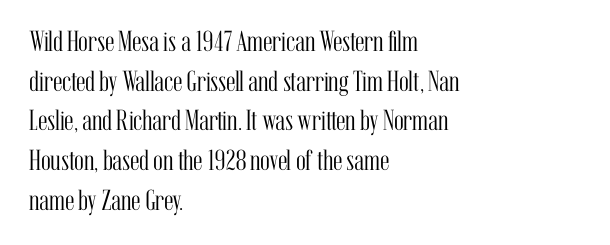
Q: Is the text bold? A: No.
Q: Is the text italic (slanted)? A: No, it is upright.
Q: Is the typeface a serif or a sans-serif typeface? A: Serif.
Q: Is the text underlined? A: No.
Q: How is the paragraph aligned? A: Left-aligned.
Q: Is the spacing between letters normal or unusually wide? A: Normal.
Q: Is the spacing between lines tight, normal or loose? A: Normal.
Q: Width (condensed, normal, or wide)? A: Condensed.
Q: Stroke contrast? A: Medium.
Q: x-height? A: Medium.
Q: Monospaced? A: No.
